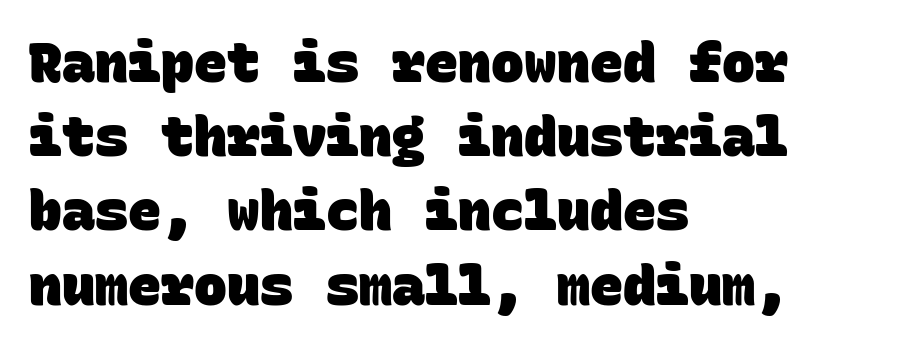
Caption: multi-line text, flush left, ragged right. Heft: maximum for text — a bold. Serif or sans? Sans — the stroke terminals are bare. Leading: standard. In terms of letterspacing, this is plain default setting. Note the uniform advance width — an 'i' takes as much space as an 'm'.
